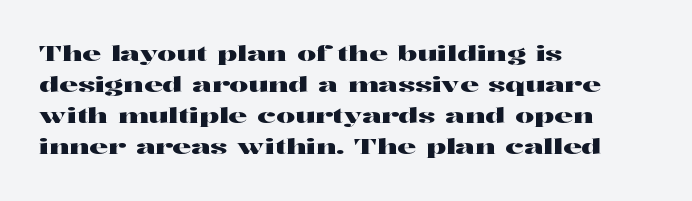
Q: Is the text italic (slanted)? A: No, it is upright.
Q: Is the text underlined? A: No.
Q: How is the paragraph aligned? A: Left-aligned.
Q: Is the spacing between letters normal or unusually wide? A: Normal.
Q: Is the spacing between lines tight, normal or loose? A: Normal.
